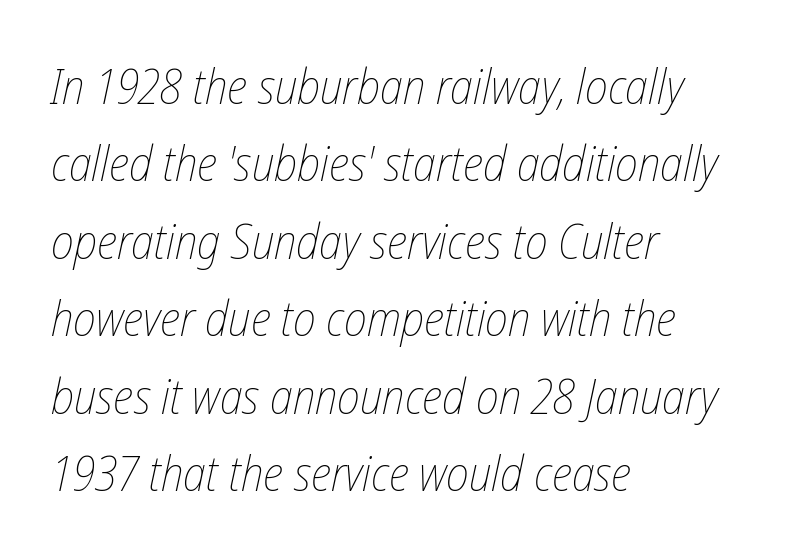
Alignment: flush left. Successive baselines arrive at the customary interval. In terms of letterspacing, this is plain default setting. An italicized treatment has been applied to the whole sample.
